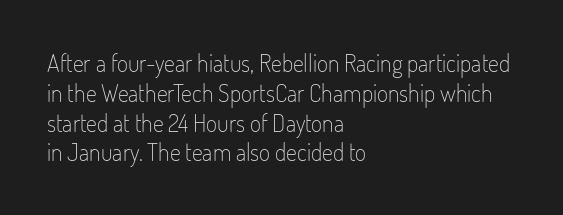
{"italic": "no", "bold": "no", "underline": "no", "align": "left", "line_spacing_ratio": 1.24, "letter_spacing": "normal", "letter_spacing_em": 0.0, "glyph_px": 24}
